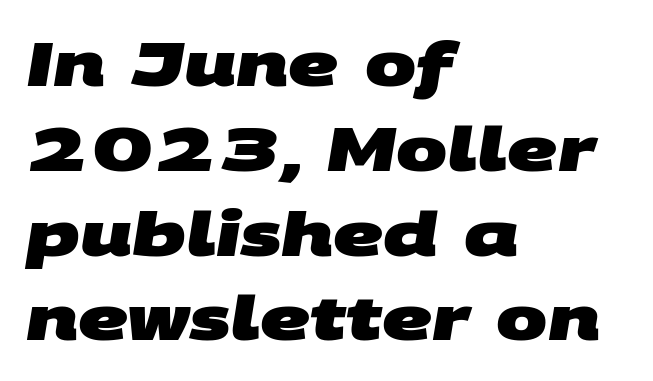
Descenders hang freely into open space. These lines sit exactly where default settings would place them. Leftover space on each line is placed entirely after the last word. Is the type bold? Yes — the strokes are clearly thick and heavy. Look at the tracking — it's just the regular setting, nothing added.
